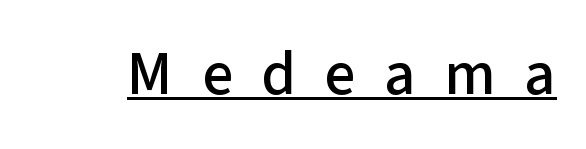
{"serif": "no", "italic": "no", "width": "normal", "stroke_contrast": "low", "x_height": "medium", "monospaced": "no", "underline": "yes", "letter_spacing": "wide", "letter_spacing_em": 0.46, "glyph_px": 62}
